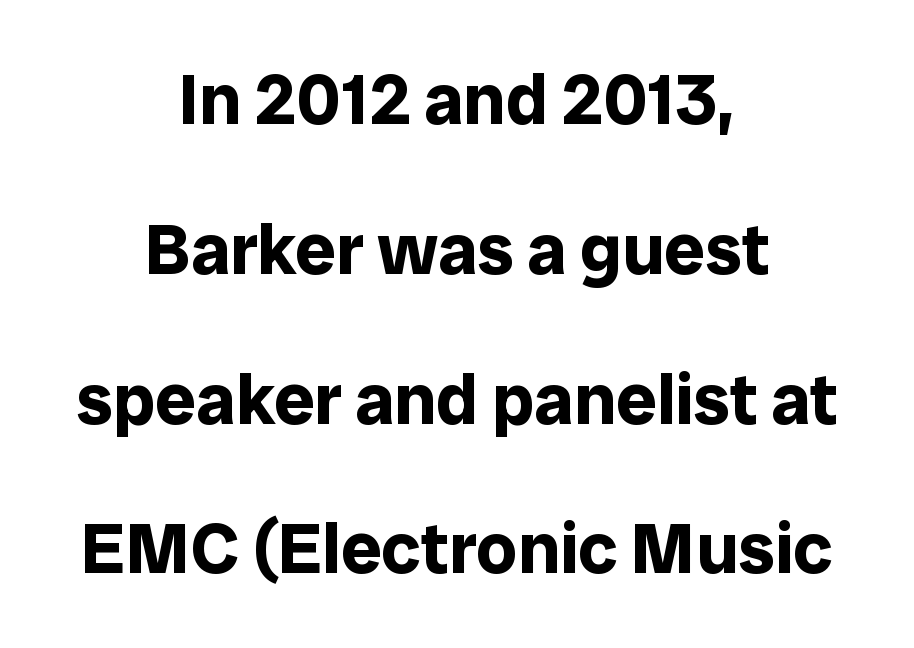
Q: Is the text bold? A: Yes.
Q: Is the text italic (slanted)? A: No, it is upright.
Q: Is the typeface a serif or a sans-serif typeface? A: Sans-serif.
Q: Is the text underlined? A: No.
Q: How is the paragraph aligned? A: Centered.
Q: Is the spacing between letters normal or unusually wide? A: Normal.
Q: Is the spacing between lines tight, normal or loose? A: Loose.
Q: Width (condensed, normal, or wide)? A: Normal.
Q: Stroke contrast? A: Low.
Q: x-height? A: Medium.
Q: Monospaced? A: No.
